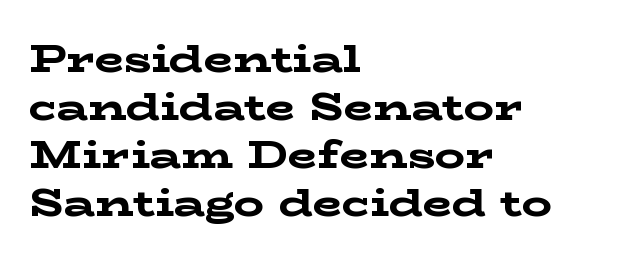
Q: Is the text bold? A: Yes.
Q: Is the text italic (slanted)? A: No, it is upright.
Q: Is the typeface a serif or a sans-serif typeface? A: Serif.
Q: Is the text underlined? A: No.
Q: How is the paragraph aligned? A: Left-aligned.
Q: Is the spacing between letters normal or unusually wide? A: Normal.
Q: Is the spacing between lines tight, normal or loose? A: Normal.
Q: Width (condensed, normal, or wide)? A: Wide.
Q: Stroke contrast? A: Low.
Q: x-height? A: Medium.
Q: Monospaced? A: No.
